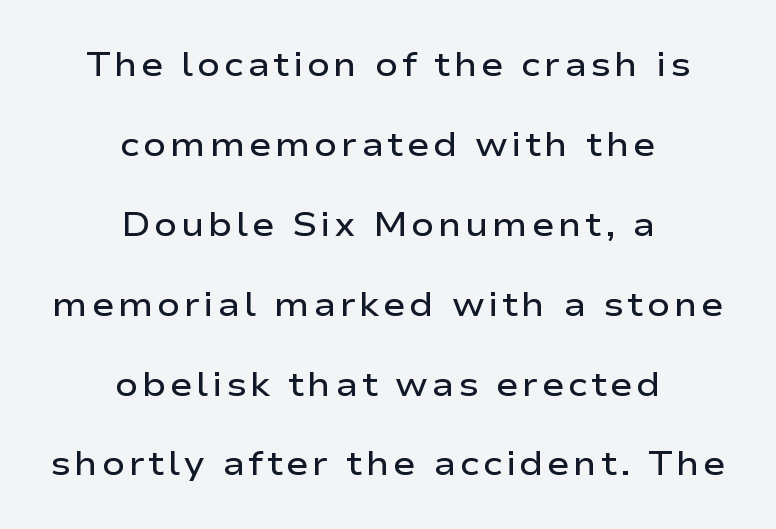
{"serif": "no", "italic": "no", "bold": "semi", "weight": "semibold", "width": "wide", "stroke_contrast": "low", "x_height": "medium", "monospaced": "no", "underline": "no", "align": "center", "line_spacing": "loose", "line_spacing_ratio": 2.35, "glyph_px": 34}
